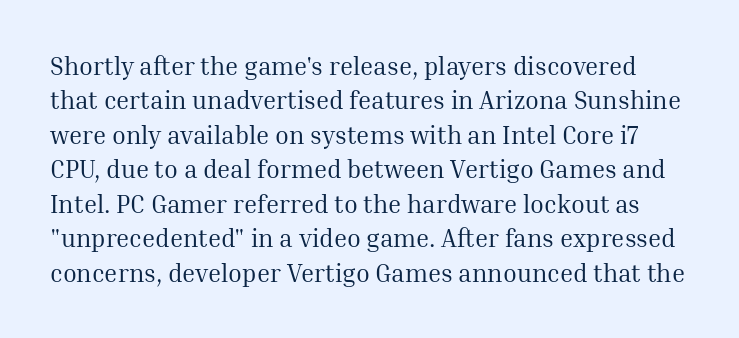
Posture: vertical. Students, note that the glyphs here touch the page at normal intervals. The line-height multiplier appears to be the usual default. Type without underlining.
